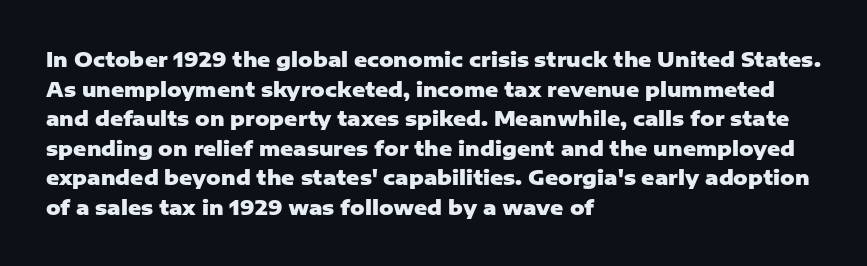
The image shows 20 px bold type, upright; set left-aligned, normal line spacing (1.48x), normal letter spacing, not underlined.
